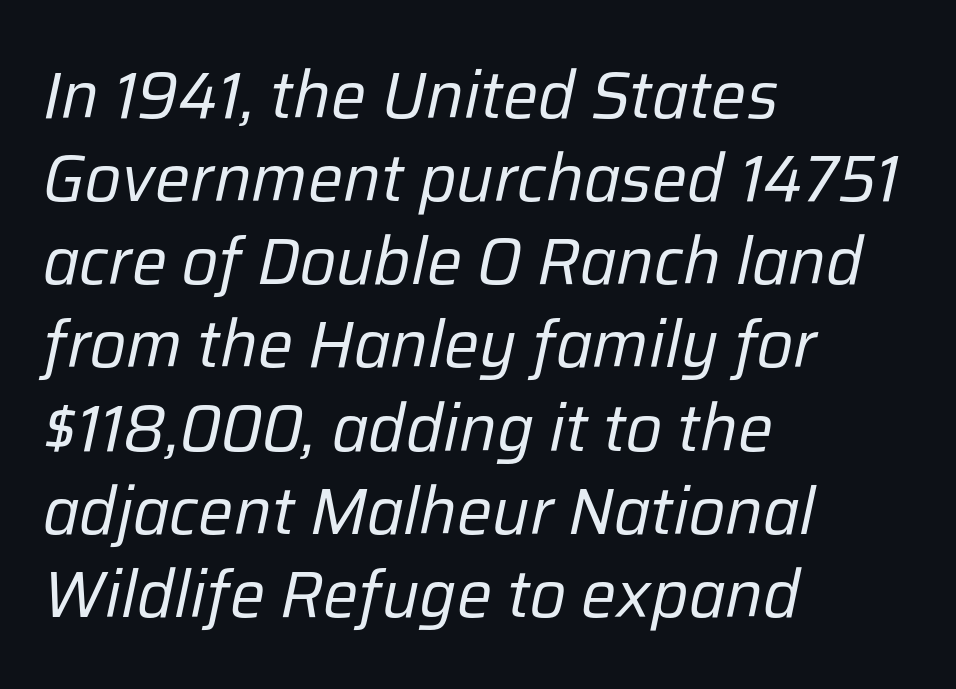
Q: Is the text bold? A: No.
Q: Is the text italic (slanted)? A: Yes, it leans right by about 12 degrees.
Q: Is the text underlined? A: No.
Q: How is the paragraph aligned? A: Left-aligned.
Q: Is the spacing between letters normal or unusually wide? A: Normal.
Q: Is the spacing between lines tight, normal or loose? A: Normal.
Q: Width (condensed, normal, or wide)? A: Normal.
Q: Stroke contrast? A: Low.
Q: x-height? A: Medium.
Q: Monospaced? A: No.
